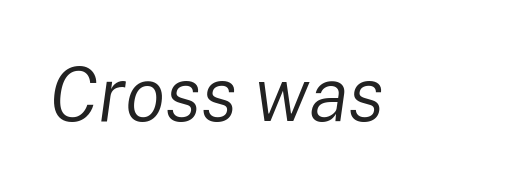
Quick note: underline off. Each letter keeps its own natural width here, so spacing adapts to shape. It's the slanting kind of type. These lines keep a tight, regular rhythm from letter to letter. Vertical stems look standard width or narrower in stroke.
